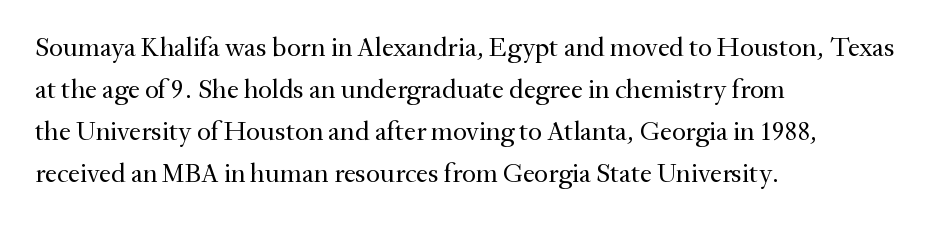
Each new line begins a customary step beneath the previous one. The passage shown is not underscored anywhere. Weight: not bold — regular or lighter. Nope, not italic — everything's standing straight. A classic flush-left, rag-right setting is used for this passage.
